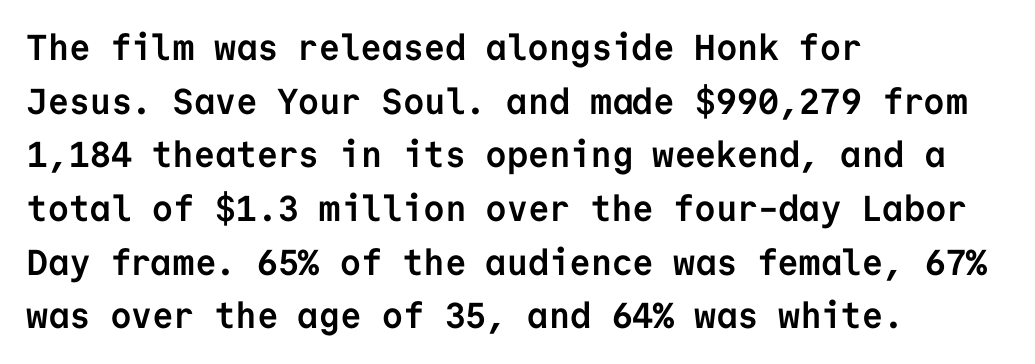
{"serif": "no", "italic": "no", "bold": "yes", "weight": "semibold", "width": "normal", "stroke_contrast": "low", "x_height": "medium", "monospaced": "yes", "underline": "no", "align": "left", "line_spacing": "normal", "line_spacing_ratio": 1.49, "letter_spacing": "normal", "letter_spacing_em": 0.0, "glyph_px": 36}
